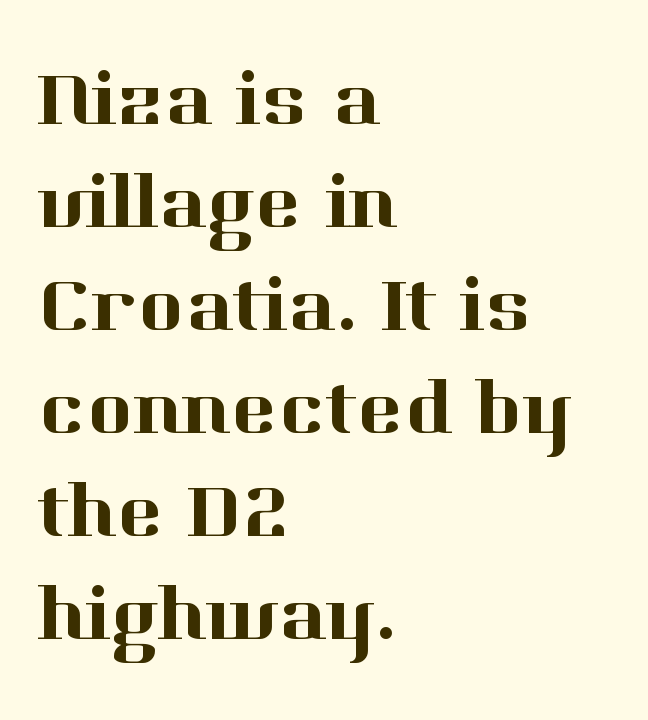
Does the copy run flush right? No — it runs flush left. Tracking value appears to be zero — textbook default spacing. Stroke terminals: seriffed. Beneath every word, the page is bare.
